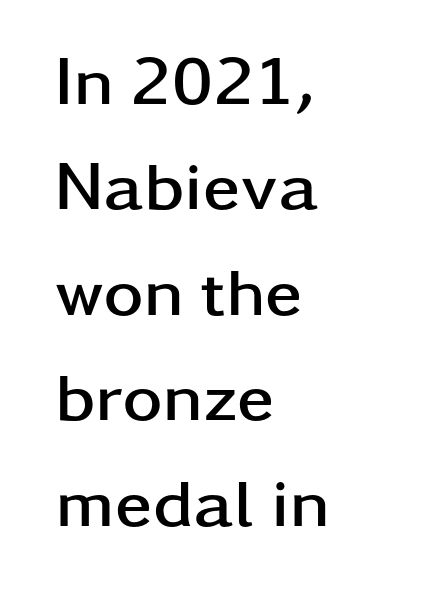
A sans-serif font was chosen for this passage. The passage shown stacks its lines at a standard gap. A roman cut, with each character standing at attention. You could not count columns in this text — the font is proportionally spaced. The letterforms sit shoulder to shoulder at normal distance.
